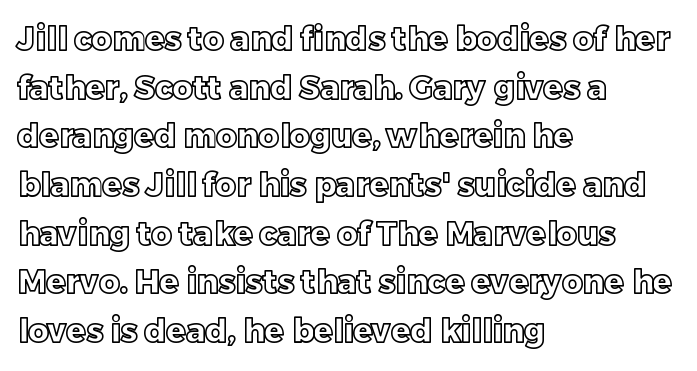
A normal amount of white space separates one row of letters from the next. Proportional: the letters do not fall into vertical columns. Quick note: not italic, upright. Spacing between characters is what you'd get straight out of the box. Lines of text with bare space underneath.
